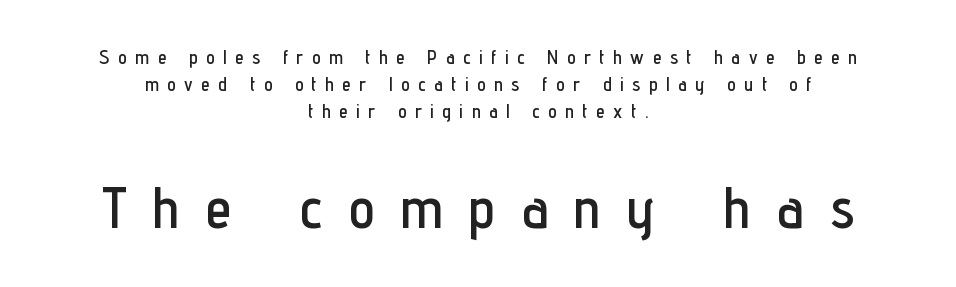
Q: Is the text italic (slanted)? A: No, it is upright.
Q: Is the typeface a serif or a sans-serif typeface? A: Sans-serif.
Q: Is the text underlined? A: No.
Q: How is the paragraph aligned? A: Centered.
Q: Is the spacing between letters normal or unusually wide? A: Unusually wide.
Q: Is the spacing between lines tight, normal or loose? A: Normal.
Q: Which block of text is set in a larger size, the first (top) or the second (bottom)? A: The second (bottom) one.
Q: Width (condensed, normal, or wide)? A: Condensed.
Q: Stroke contrast? A: Low.
Q: x-height? A: Medium.
Q: Monospaced? A: No.
